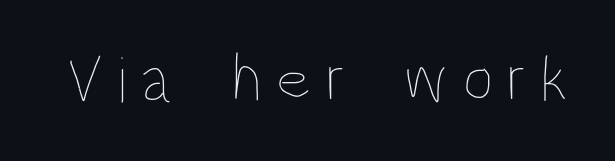
{"italic": "no", "bold": "no", "weight": "thin", "width": "condensed", "stroke_contrast": "low", "x_height": "large", "monospaced": "no", "underline": "no", "letter_spacing": "wide", "letter_spacing_em": 0.22, "glyph_px": 66}
